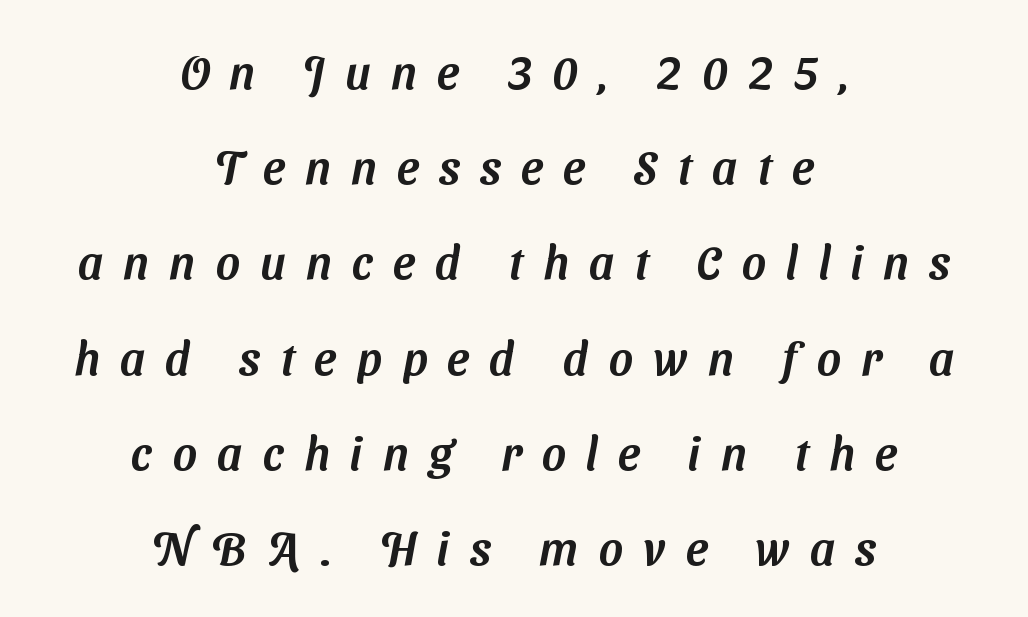
This rendering widens character spacing well past its baseline value. The text block is weighted toward neither margin, spreading evenly from the middle. Does the leading feel generous? Absolutely, it's lavish. Typographically, this falls in the sans-serif category. Plain, unruled lines of type. Looks like regular typesetting: each glyph gets only the width it needs.
